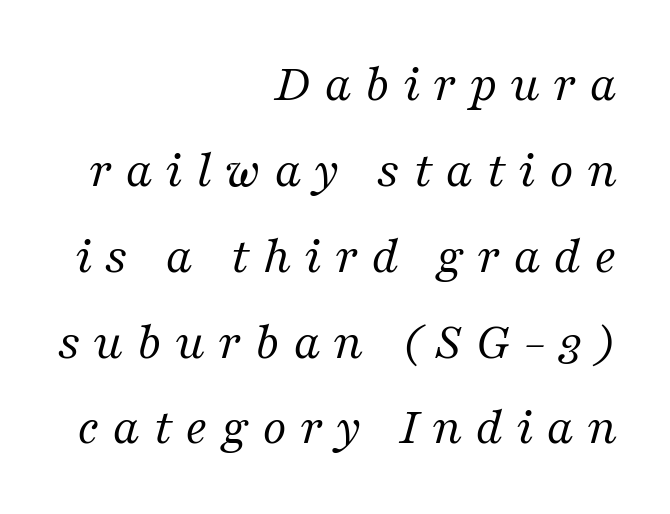
The image shows 53 px regular-weight serif type, italic (leaning right); set right-aligned, normal line spacing (1.62x), unusually wide letter spacing (+0.24 em), not underlined; medium stroke contrast and a medium x-height.
